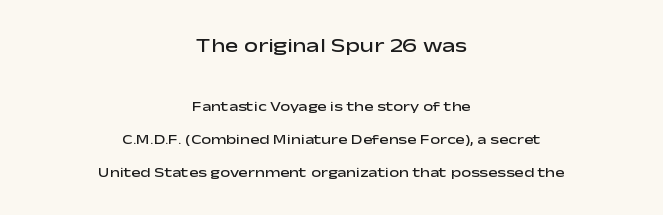
{"italic": "no", "bold": "semi", "underline": "no", "align": "center", "line_spacing": "loose", "line_spacing_ratio": 2.38, "letter_spacing": "normal", "letter_spacing_em": 0.0, "larger_block": "first", "size_ratio": 1.43, "glyph_px": 20}
